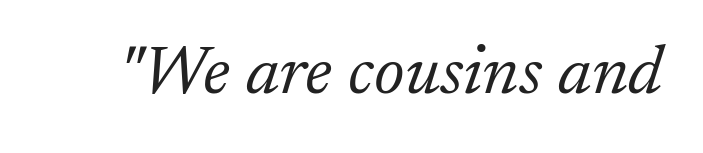
The weight would be labelled regular, book, light, or lighter still. Slanted lettering throughout. How are the letters spaced? Ordinarily, with no added tracking. These lines are composed in type with serifs. Looks like regular typesetting: each glyph gets only the width it needs.
